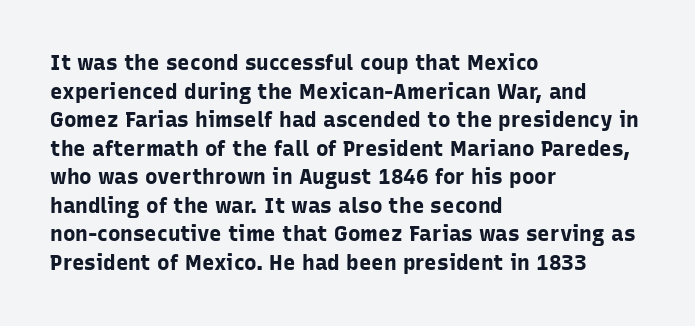
Notice how descenders clear the ascenders below comfortably — that's standard leading. Clear beneath every line of the passage. These lines are set flush left with a ragged right edge. The type sits square on the baseline with zero lean. Each word holds together tightly as a unit, with standard inter-letter gaps.
